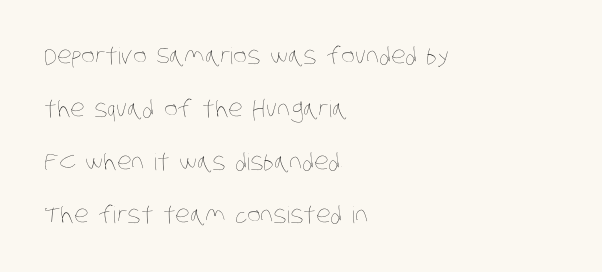
Q: Is the text bold? A: No.
Q: Is the text underlined? A: No.
Q: How is the paragraph aligned? A: Left-aligned.
Q: Is the spacing between letters normal or unusually wide? A: Normal.
Q: Is the spacing between lines tight, normal or loose? A: Loose.
